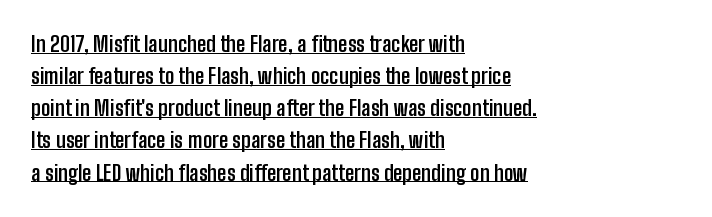
The image shows 21 px bold type, upright; set left-aligned, normal line spacing (1.53x), normal letter spacing, underlined.
